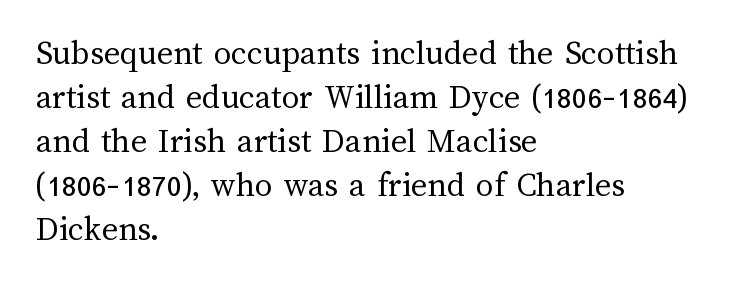
{"italic": "no", "bold": "no", "weight": "regular", "width": "normal", "stroke_contrast": "medium", "x_height": "medium", "monospaced": "no", "underline": "no", "align": "left", "line_spacing": "normal", "line_spacing_ratio": 1.26, "letter_spacing": "normal", "letter_spacing_em": 0.0, "glyph_px": 35}
